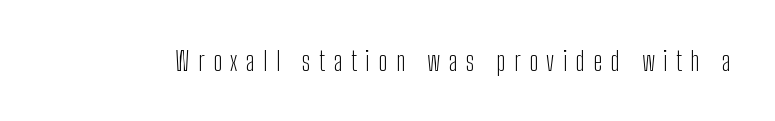
Q: Is the text bold? A: No.
Q: Is the text italic (slanted)? A: No, it is upright.
Q: Is the text underlined? A: No.
Q: Is the spacing between letters normal or unusually wide? A: Unusually wide.
